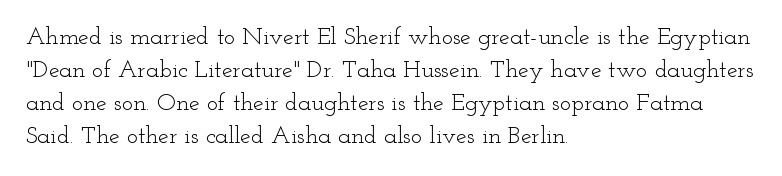
Q: Is the text bold? A: No.
Q: Is the text italic (slanted)? A: No, it is upright.
Q: Is the text underlined? A: No.
Q: How is the paragraph aligned? A: Left-aligned.
Q: Is the spacing between letters normal or unusually wide? A: Normal.
Q: Is the spacing between lines tight, normal or loose? A: Normal.
